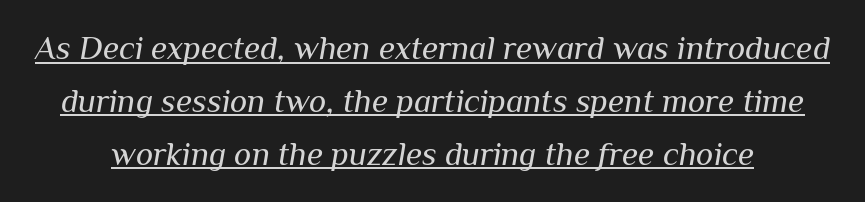
Nothing heavy about these letters — not bold at all. Students, note that the glyphs here touch the page at normal intervals. Decoration check: the copy is underlined. Posture: slanted. The passage shown stacks its lines at a standard gap. Varying glyph widths throughout — classic text-font behaviour.
